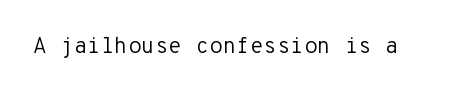
{"italic": "no", "bold": "no", "underline": "no", "letter_spacing": "normal", "letter_spacing_em": 0.0, "glyph_px": 22}
